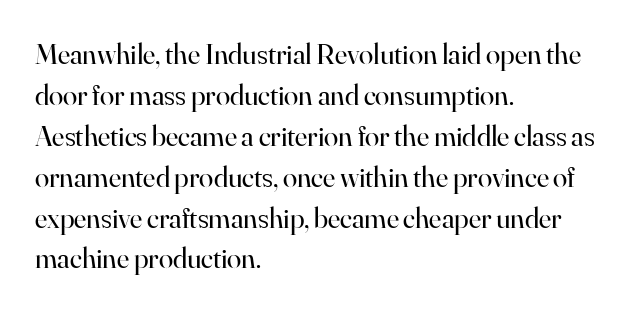
Q: Is the text bold? A: No.
Q: Is the text italic (slanted)? A: No, it is upright.
Q: Is the typeface a serif or a sans-serif typeface? A: Serif.
Q: Is the text underlined? A: No.
Q: How is the paragraph aligned? A: Left-aligned.
Q: Is the spacing between letters normal or unusually wide? A: Normal.
Q: Is the spacing between lines tight, normal or loose? A: Normal.
Q: Width (condensed, normal, or wide)? A: Normal.
Q: Stroke contrast? A: High.
Q: x-height? A: Small.
Q: Monospaced? A: No.
